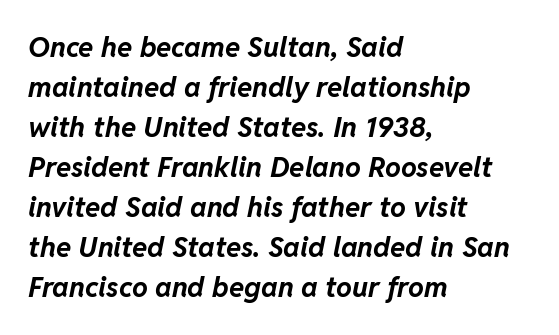
The image shows 28 px bold type, italic (leaning right); set left-aligned, normal line spacing (1.43x), normal letter spacing, not underlined; low stroke contrast and a medium x-height.
